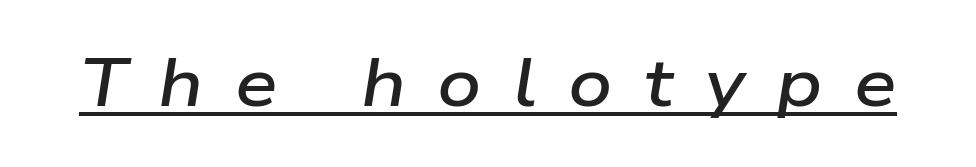
The image shows 68 px semibold, wide type, italic (leaning right); set unusually wide letter spacing (+0.46 em), underlined; low stroke contrast and a medium x-height.
